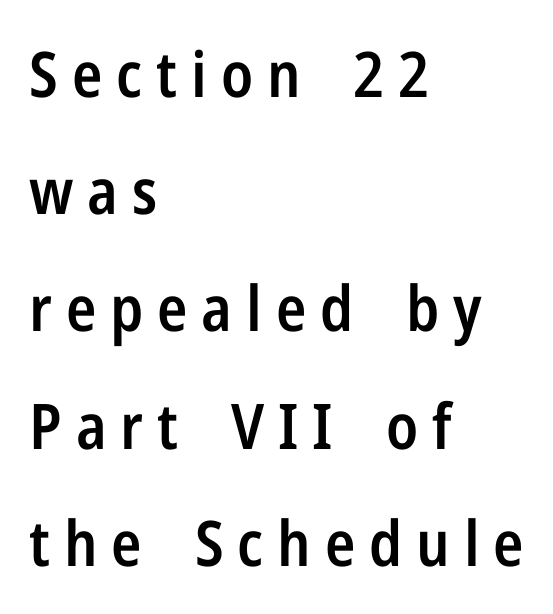
{"serif": "no", "italic": "no", "bold": "semi", "weight": "semibold", "width": "condensed", "stroke_contrast": "low", "x_height": "medium", "monospaced": "no", "underline": "no", "align": "left", "line_spacing_ratio": 1.86, "letter_spacing": "wide", "letter_spacing_em": 0.22, "glyph_px": 63}
